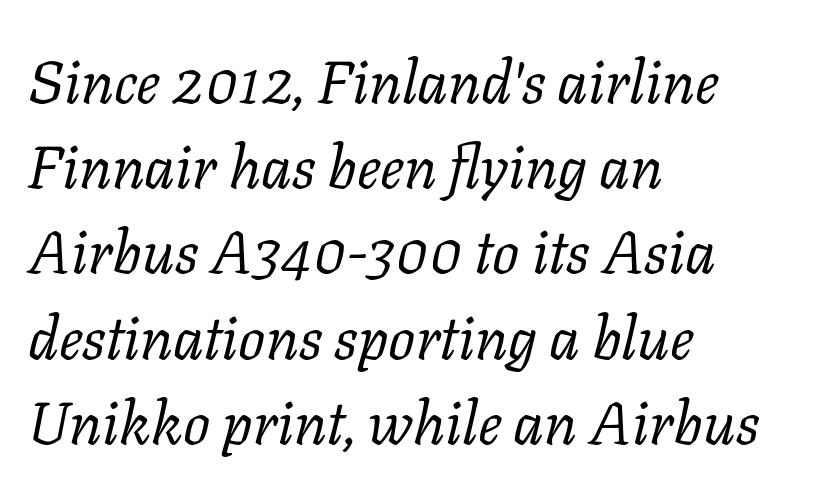
Q: Is the text bold? A: No.
Q: Is the text italic (slanted)? A: Yes, it leans right by about 11 degrees.
Q: Is the typeface a serif or a sans-serif typeface? A: Serif.
Q: Is the text underlined? A: No.
Q: How is the paragraph aligned? A: Left-aligned.
Q: Is the spacing between letters normal or unusually wide? A: Normal.
Q: Is the spacing between lines tight, normal or loose? A: Normal.
Q: Width (condensed, normal, or wide)? A: Normal.
Q: Stroke contrast? A: Low.
Q: x-height? A: Medium.
Q: Monospaced? A: No.
